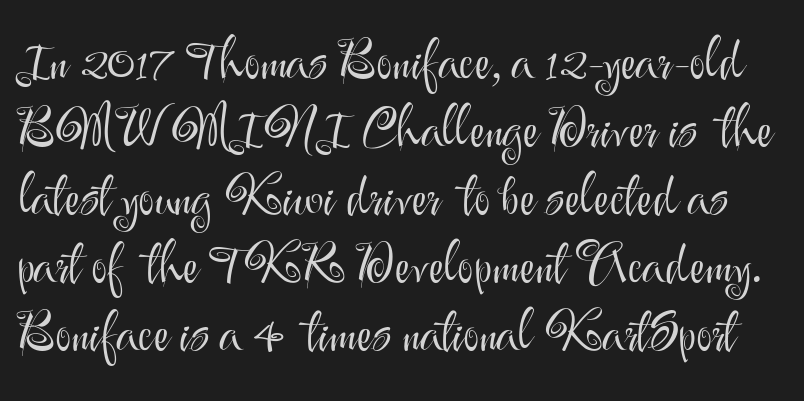
The gap between lines stays unmarked. The face used here is proportionally spaced, like ordinary book or web type. This is sans-serif lettering, the kind often seen on screens and signage. The leading is moderate, giving the passage an even texture.
